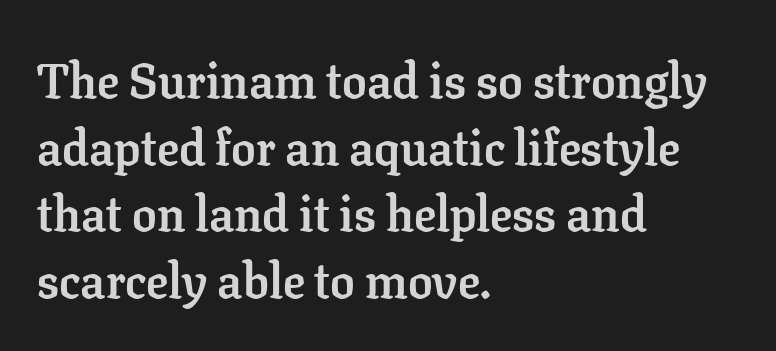
Each glyph is drawn with heavy, bold strokes. Each new line begins a customary step beneath the previous one. Looks like regular typesetting: each glyph gets only the width it needs. Any mark beneath the type? The region is blank. These lines stack with their left ends in a neat column. The passage shown is typeset with a serif family.
